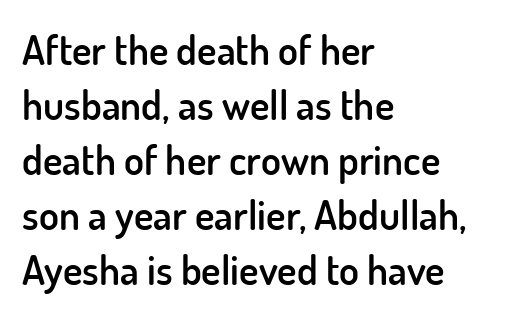
Q: Is the text bold? A: Semi-bold.
Q: Is the text italic (slanted)? A: No, it is upright.
Q: Is the typeface a serif or a sans-serif typeface? A: Sans-serif.
Q: Is the text underlined? A: No.
Q: How is the paragraph aligned? A: Left-aligned.
Q: Is the spacing between letters normal or unusually wide? A: Normal.
Q: Is the spacing between lines tight, normal or loose? A: Normal.
Q: Width (condensed, normal, or wide)? A: Normal.
Q: Stroke contrast? A: Low.
Q: x-height? A: Small.
Q: Monospaced? A: No.
